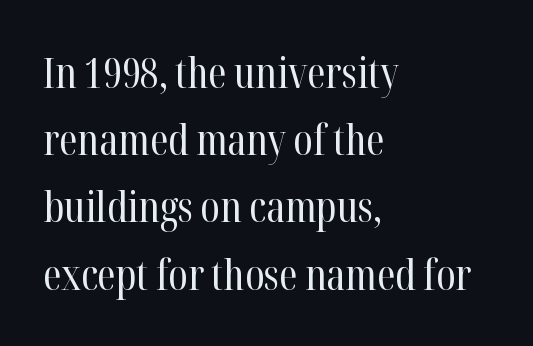
The image shows 42 px regular-weight, condensed serif type, upright; set left-aligned, normal line spacing (1.6x), normal letter spacing, not underlined; high stroke contrast and a medium x-height.
